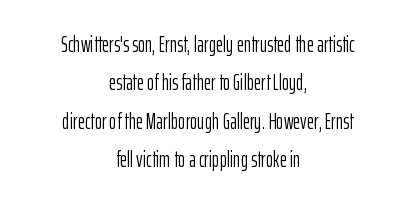
{"italic": "no", "bold": "no", "underline": "no", "align": "center", "line_spacing_ratio": 1.75, "letter_spacing": "normal", "letter_spacing_em": 0.0, "glyph_px": 22}
